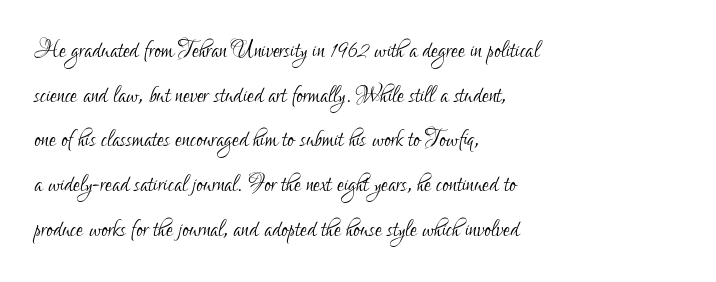
{"serif": "no", "bold": "no", "weight": "light", "width": "condensed", "stroke_contrast": "low", "x_height": "small", "monospaced": "no", "underline": "no", "align": "left", "line_spacing": "normal", "line_spacing_ratio": 1.49, "letter_spacing": "normal", "letter_spacing_em": 0.0, "glyph_px": 30}
